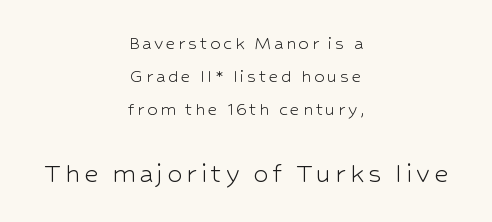
The rendering enlarges the type as you move from the upper chunk to the lower. Weight: not bold — regular or lighter. The compositor balanced each line on the midline. A typesetter would call this proportional, since set widths differ per character.
